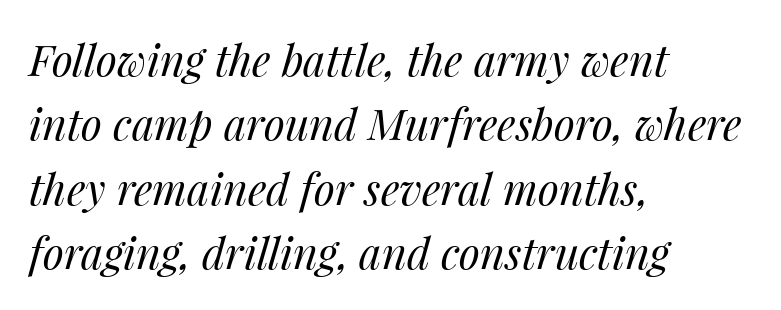
The image shows 43 px regular-weight type, italic (leaning right); set left-aligned, normal line spacing (1.5x), normal letter spacing, not underlined; medium stroke contrast and a medium x-height.
